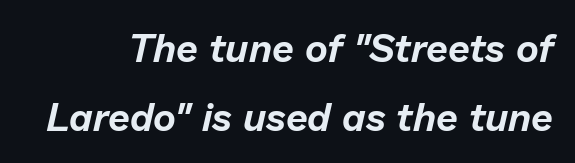
The image shows 39 px text type, italic (leaning right); set line spacing 1.77x, normal letter spacing, not underlined; low stroke contrast and a medium x-height.
